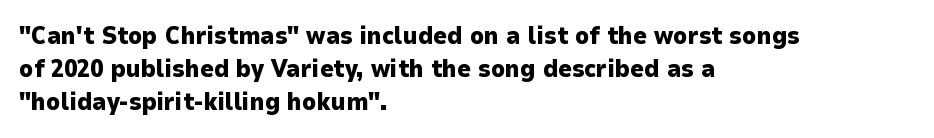
Q: Is the text bold? A: Yes.
Q: Is the text italic (slanted)? A: No, it is upright.
Q: Is the text underlined? A: No.
Q: How is the paragraph aligned? A: Left-aligned.
Q: Is the spacing between letters normal or unusually wide? A: Normal.
Q: Is the spacing between lines tight, normal or loose? A: Normal.
